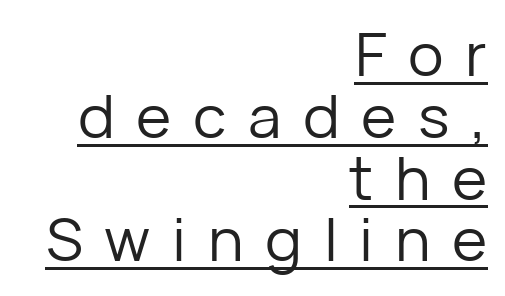
Q: Is the text bold? A: No.
Q: Is the text italic (slanted)? A: No, it is upright.
Q: Is the typeface a serif or a sans-serif typeface? A: Sans-serif.
Q: Is the text underlined? A: Yes.
Q: How is the paragraph aligned? A: Right-aligned.
Q: Is the spacing between letters normal or unusually wide? A: Unusually wide.
Q: Is the spacing between lines tight, normal or loose? A: Tight.
Q: Width (condensed, normal, or wide)? A: Normal.
Q: Stroke contrast? A: Low.
Q: x-height? A: Medium.
Q: Monospaced? A: No.
